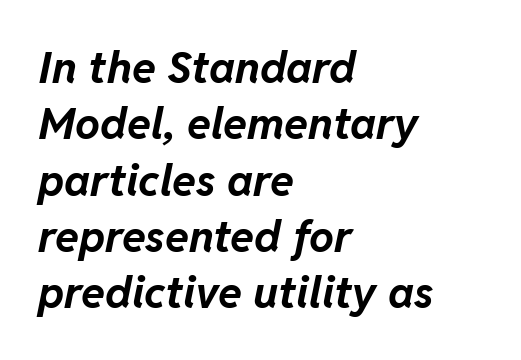
Q: Is the text bold? A: Yes.
Q: Is the text italic (slanted)? A: Yes, it leans right by about 11 degrees.
Q: Is the text underlined? A: No.
Q: How is the paragraph aligned? A: Left-aligned.
Q: Is the spacing between letters normal or unusually wide? A: Normal.
Q: Is the spacing between lines tight, normal or loose? A: Normal.
Q: Width (condensed, normal, or wide)? A: Normal.
Q: Stroke contrast? A: Low.
Q: x-height? A: Medium.
Q: Monospaced? A: No.
